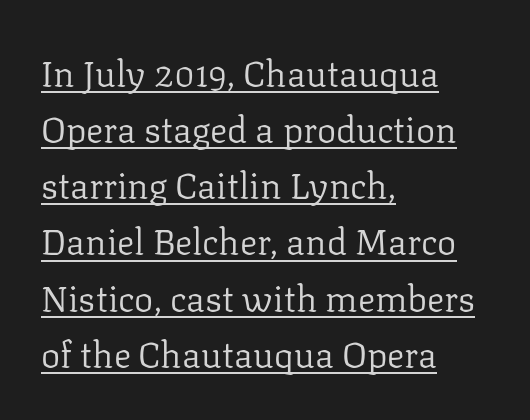
The image shows 36 px regular-weight serif type, upright; set left-aligned, normal line spacing (1.56x), normal letter spacing, underlined; low stroke contrast and a medium x-height.
